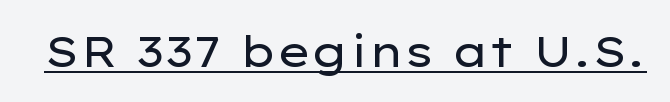
Q: Is the text bold? A: No.
Q: Is the text italic (slanted)? A: No, it is upright.
Q: Is the typeface a serif or a sans-serif typeface? A: Sans-serif.
Q: Is the text underlined? A: Yes.
Q: Is the spacing between letters normal or unusually wide? A: Normal.
Q: Width (condensed, normal, or wide)? A: Wide.
Q: Stroke contrast? A: Low.
Q: x-height? A: Medium.
Q: Monospaced? A: No.
